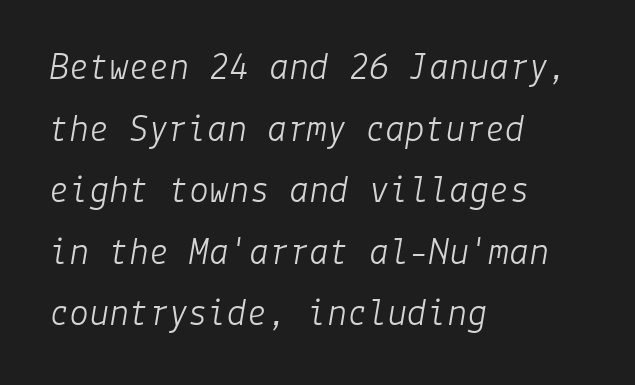
Q: Is the text bold? A: No.
Q: Is the text italic (slanted)? A: Yes, it leans right by about 9 degrees.
Q: Is the text underlined? A: No.
Q: How is the paragraph aligned? A: Left-aligned.
Q: Is the spacing between letters normal or unusually wide? A: Normal.
Q: Is the spacing between lines tight, normal or loose? A: Normal.
Q: Width (condensed, normal, or wide)? A: Normal.
Q: Stroke contrast? A: Low.
Q: x-height? A: Medium.
